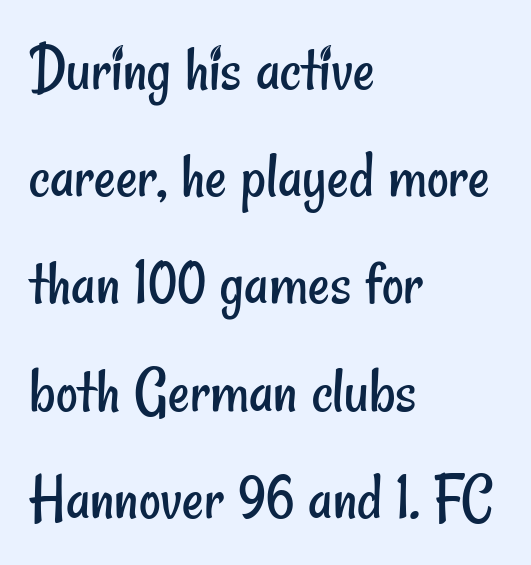
Q: Is the text bold? A: No.
Q: Is the typeface a serif or a sans-serif typeface? A: Sans-serif.
Q: Is the text underlined? A: No.
Q: How is the paragraph aligned? A: Left-aligned.
Q: Is the spacing between letters normal or unusually wide? A: Normal.
Q: Is the spacing between lines tight, normal or loose? A: Normal.
Q: Width (condensed, normal, or wide)? A: Condensed.
Q: Stroke contrast? A: Low.
Q: x-height? A: Small.
Q: Monospaced? A: No.
